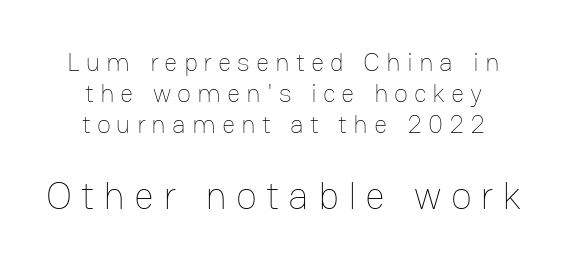
{"italic": "no", "bold": "no", "weight": "thin", "width": "normal", "stroke_contrast": "low", "x_height": "medium", "monospaced": "no", "underline": "no", "align": "center", "line_spacing_ratio": 1.2, "letter_spacing": "wide", "letter_spacing_em": 0.23, "larger_block": "second", "size_ratio": 1.5, "glyph_px": 39}
